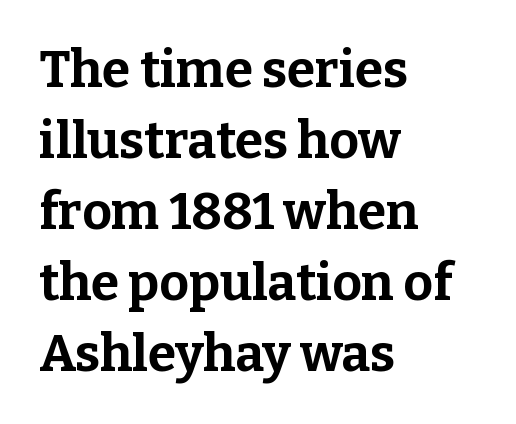
{"serif": "yes", "italic": "no", "bold": "yes", "weight": "bold", "width": "normal", "stroke_contrast": "low", "x_height": "medium", "monospaced": "no", "underline": "no", "align": "left", "line_spacing": "normal", "line_spacing_ratio": 1.39, "letter_spacing": "normal", "letter_spacing_em": 0.0, "glyph_px": 51}
